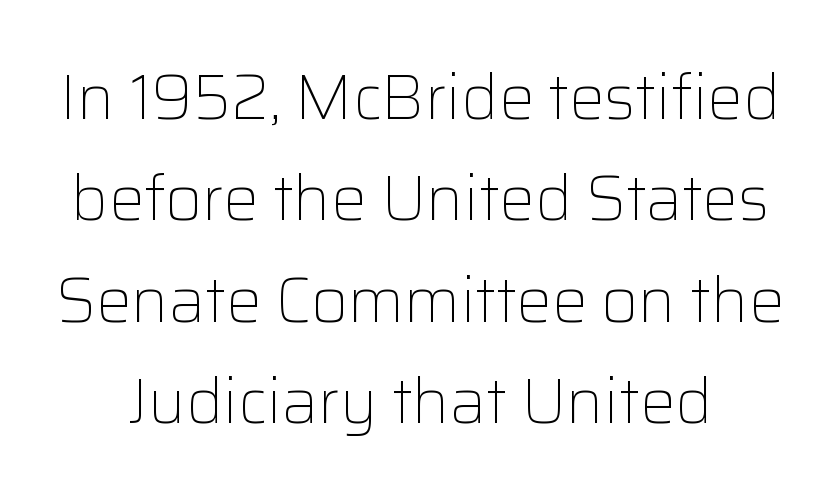
The image shows 63 px light sans-serif type, upright; set normal line spacing (1.61x), normal letter spacing, not underlined; low stroke contrast and a medium x-height.
